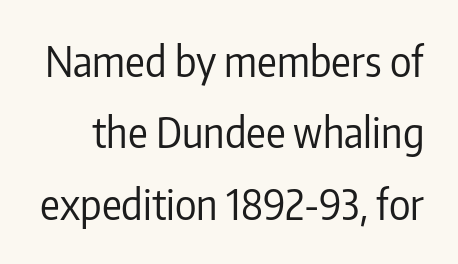
{"serif": "no", "italic": "no", "bold": "no", "weight": "regular", "width": "condensed", "stroke_contrast": "low", "x_height": "medium", "monospaced": "no", "underline": "no", "line_spacing_ratio": 1.74, "letter_spacing": "normal", "letter_spacing_em": 0.0, "glyph_px": 41}
